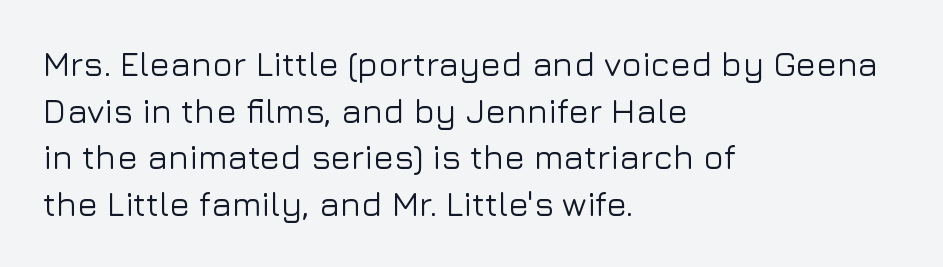
Horizontal alignment here is leftward, the default for most running prose. Interline gaps are of average width in this sample. Italic: no, the glyphs are upright roman. The typeface chosen for these lines omits serifs. Here the designer chose a conventional face with non-uniform glyph widths.
